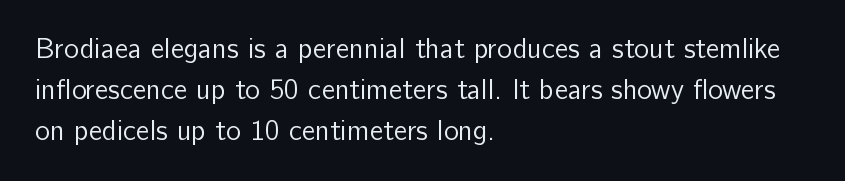
Glance below the letters and you will spot only blank space. These lines are set flush left with a ragged right edge. Upright lettering throughout. Leading matches the norm, producing a regular column.
